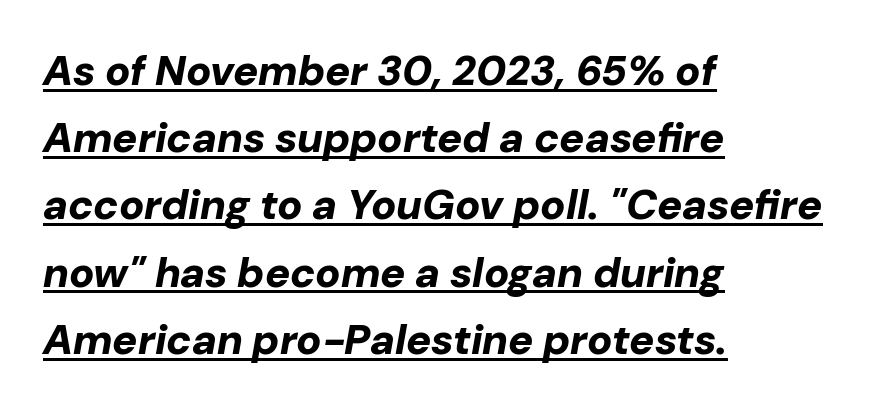
The image shows 42 px bold type, italic (leaning right); set left-aligned, normal line spacing (1.6x), normal letter spacing, underlined; low stroke contrast and a medium x-height.
